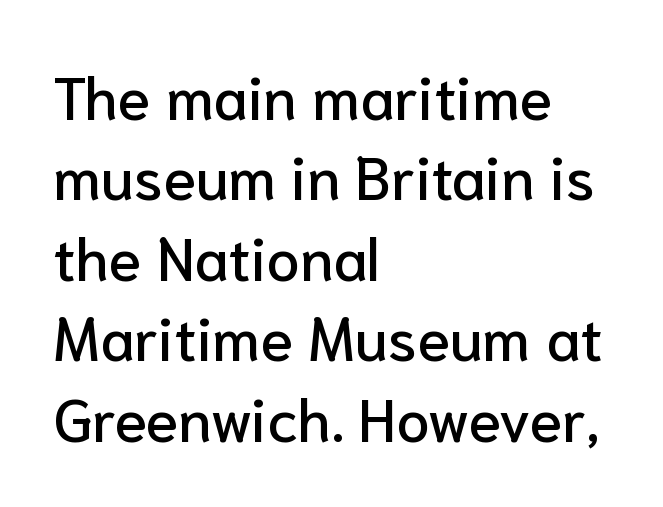
Q: Is the text italic (slanted)? A: No, it is upright.
Q: Is the typeface a serif or a sans-serif typeface? A: Sans-serif.
Q: Is the text underlined? A: No.
Q: How is the paragraph aligned? A: Left-aligned.
Q: Is the spacing between letters normal or unusually wide? A: Normal.
Q: Is the spacing between lines tight, normal or loose? A: Normal.
Q: Width (condensed, normal, or wide)? A: Normal.
Q: Stroke contrast? A: Low.
Q: x-height? A: Medium.
Q: Monospaced? A: No.
